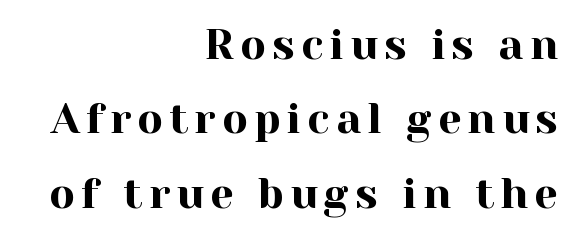
The image shows 42 px serif type, upright; set right-aligned, line spacing 1.77x, not underlined; a medium x-height.
